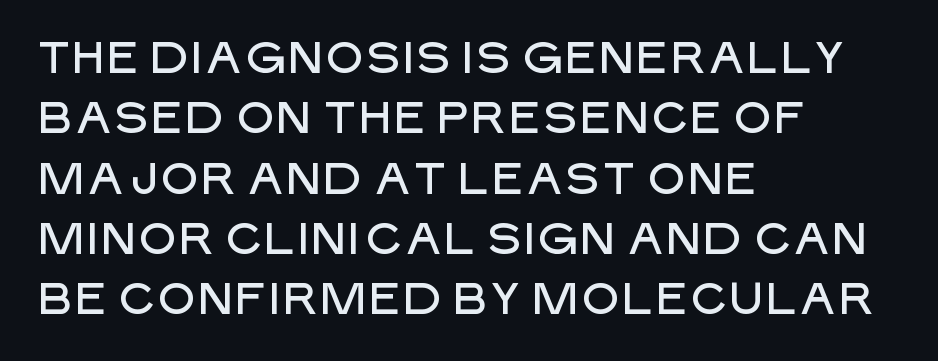
Honestly, there is no underline to notice here at all. These lines are composed in type without serifs. The tracking reads as untouched default to a designer's eye. How would I describe the line gaps? Plain and ordinary.
